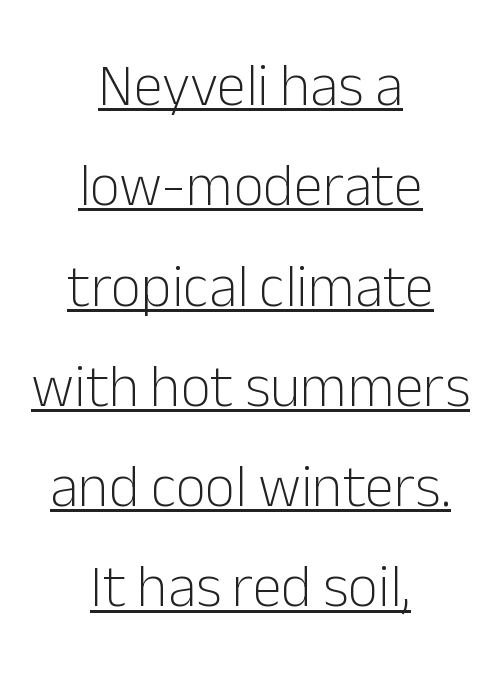
Q: Is the text bold? A: No.
Q: Is the text italic (slanted)? A: No, it is upright.
Q: Is the typeface a serif or a sans-serif typeface? A: Sans-serif.
Q: Is the text underlined? A: Yes.
Q: How is the paragraph aligned? A: Centered.
Q: Is the spacing between letters normal or unusually wide? A: Normal.
Q: Is the spacing between lines tight, normal or loose? A: Normal.
Q: Width (condensed, normal, or wide)? A: Normal.
Q: Stroke contrast? A: Low.
Q: x-height? A: Medium.
Q: Monospaced? A: No.
